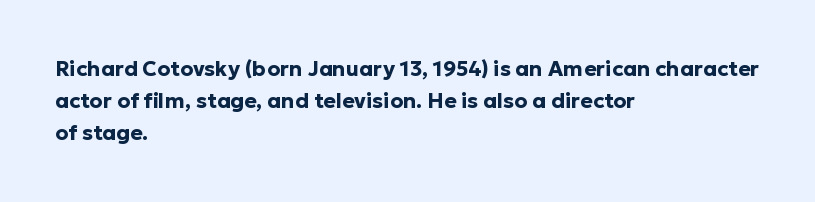
The image shows 21 px bold type, upright; set left-aligned, normal line spacing (1.53x), normal letter spacing, not underlined.
